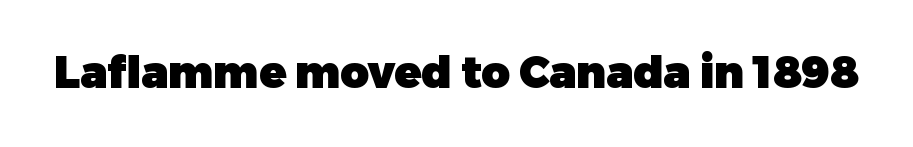
Q: Is the text bold? A: Yes.
Q: Is the text italic (slanted)? A: No, it is upright.
Q: Is the typeface a serif or a sans-serif typeface? A: Sans-serif.
Q: Is the text underlined? A: No.
Q: Is the spacing between letters normal or unusually wide? A: Normal.
Q: Width (condensed, normal, or wide)? A: Normal.
Q: Stroke contrast? A: Low.
Q: x-height? A: Medium.
Q: Monospaced? A: No.
